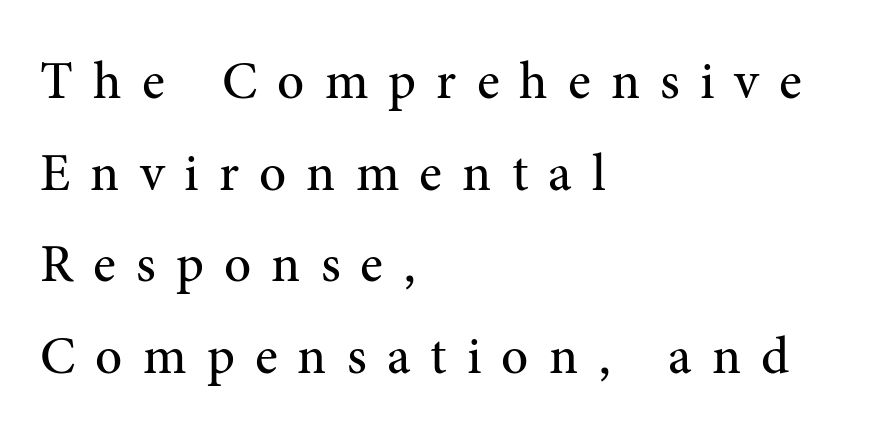
Unlike italic type, these characters show no tilt at all. Caption: expanded tracking, letters set apart. This reads as an unemphasized weight, regular at the heaviest. The glyphs in this specimen are seriffed. This sample has the flowing, uneven cadence of proportional lettering.
